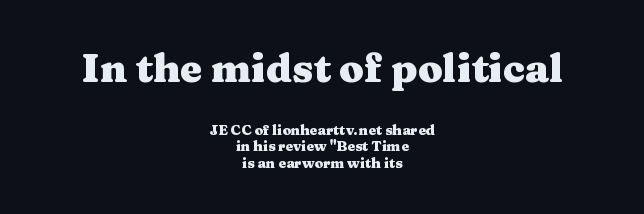
Q: Is the text bold? A: Yes.
Q: Is the text italic (slanted)? A: No, it is upright.
Q: Is the typeface a serif or a sans-serif typeface? A: Serif.
Q: Is the text underlined? A: No.
Q: How is the paragraph aligned? A: Centered.
Q: Is the spacing between letters normal or unusually wide? A: Normal.
Q: Which block of text is set in a larger size, the first (top) or the second (bottom)? A: The first (top) one.
Q: Width (condensed, normal, or wide)? A: Wide.
Q: Stroke contrast? A: Medium.
Q: x-height? A: Medium.
Q: Monospaced? A: No.
